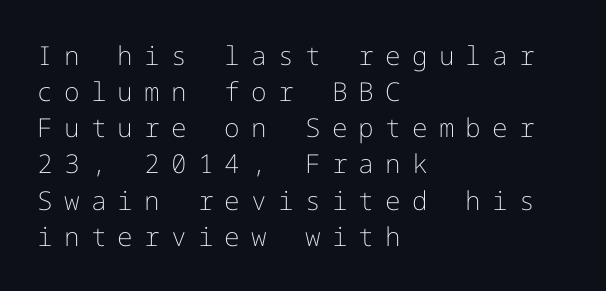
The image shows 26 px text type, upright; set left-aligned, normal line spacing (1.39x), unusually wide letter spacing (+0.43 em), not underlined.
